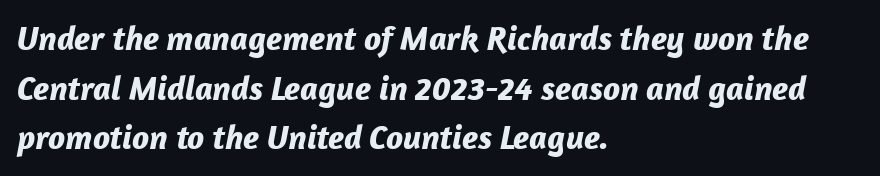
{"italic": "yes", "lean": "right", "slant_degrees": 12, "bold": "yes", "weight": "bold", "width": "normal", "stroke_contrast": "low", "x_height": "medium", "monospaced": "no", "underline": "no", "align": "left", "line_spacing": "normal", "line_spacing_ratio": 1.46, "letter_spacing": "normal", "letter_spacing_em": 0.0, "glyph_px": 34}
